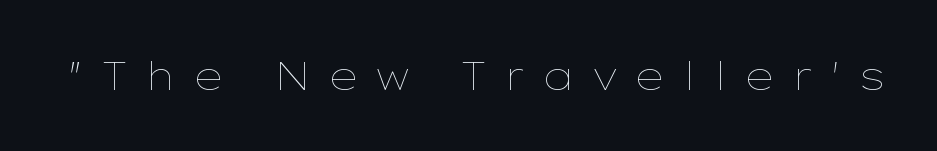
The image shows 39 px thin, wide type, upright; set unusually wide letter spacing (+0.42 em), not underlined; low stroke contrast and a medium x-height.
